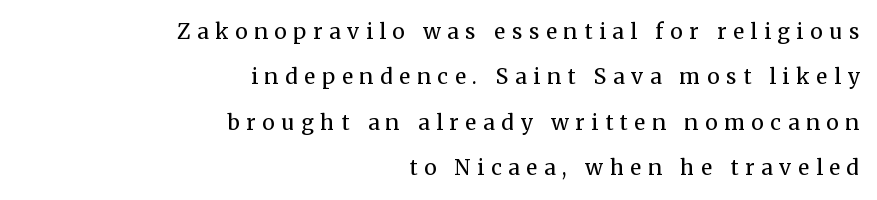
The image shows 21 px text type, upright; set right-aligned, loose line spacing (2.16x), unusually wide letter spacing (+0.32 em), not underlined.
